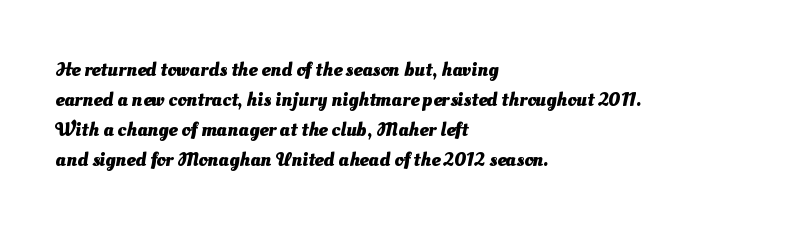
In terms of leading, this rendering sits right in the middle. Heft: maximum for text — a bold. Underlining? Definitely not there. This rendering leaves character spacing at its baseline value. Reading down the block, your eye returns to a fixed left position each line.
